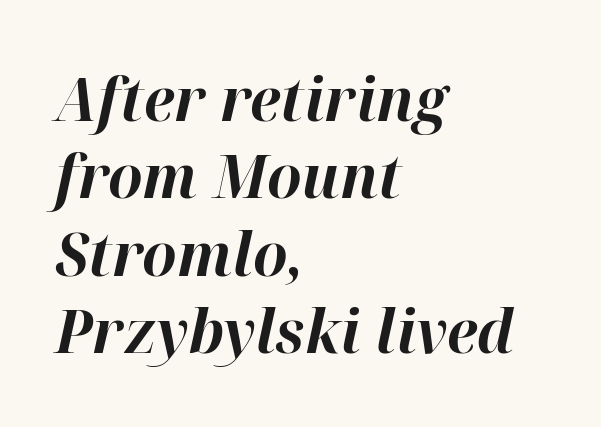
The image shows 61 px bold type, italic (leaning right); set left-aligned, normal line spacing (1.27x), normal letter spacing, not underlined; high stroke contrast and a medium x-height.
